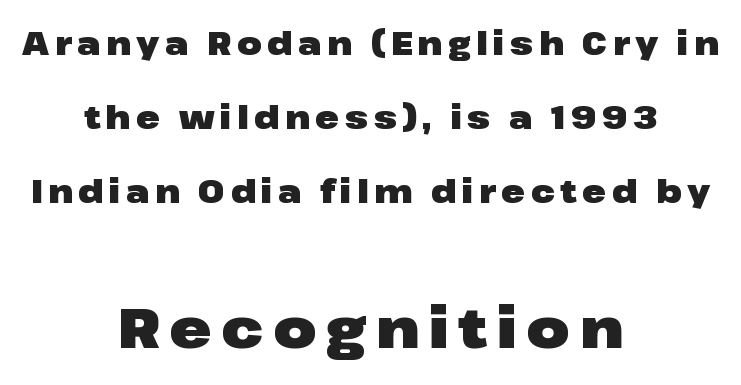
The compositor balanced each line on the midline. Regarding leading, the lines here are spaced well apart. A dark, heavy texture on the line: the type is bold. The rendering uses natural spacing where letterforms have individual widths. In terms of posture, this sample is upright.
